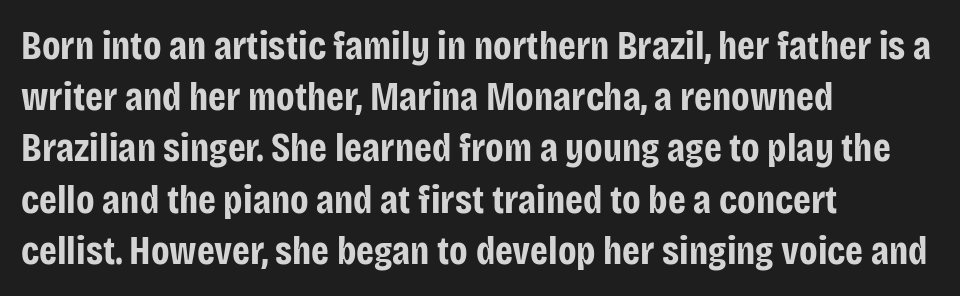
Q: Is the text bold? A: Yes.
Q: Is the text italic (slanted)? A: No, it is upright.
Q: Is the typeface a serif or a sans-serif typeface? A: Sans-serif.
Q: Is the text underlined? A: No.
Q: How is the paragraph aligned? A: Left-aligned.
Q: Is the spacing between letters normal or unusually wide? A: Normal.
Q: Is the spacing between lines tight, normal or loose? A: Normal.
Q: Width (condensed, normal, or wide)? A: Condensed.
Q: Stroke contrast? A: Low.
Q: x-height? A: Large.
Q: Monospaced? A: No.
